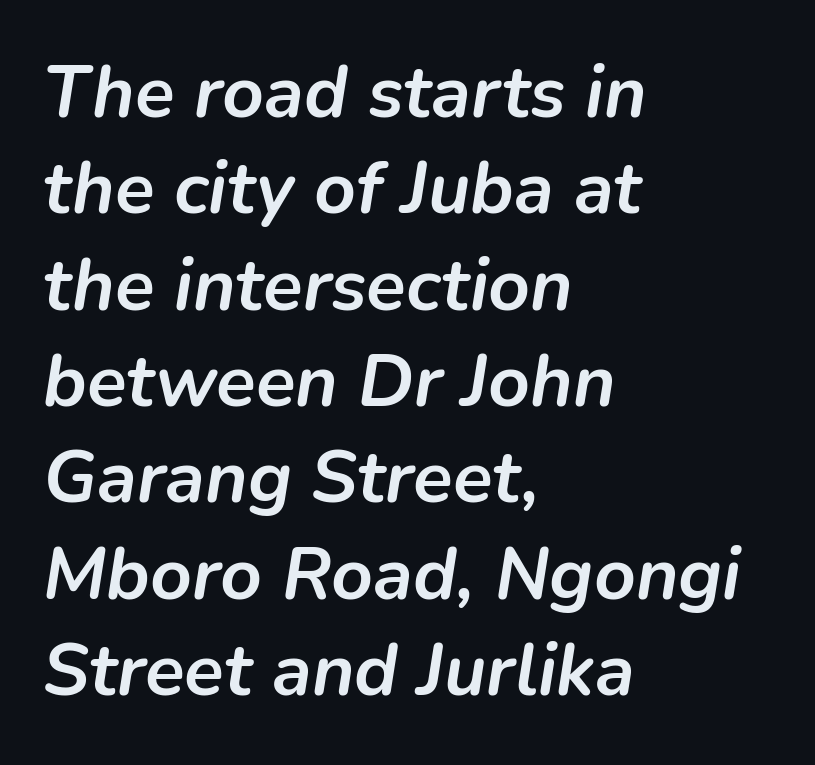
{"italic": "yes", "lean": "right", "slant_degrees": 9, "bold": "yes", "weight": "semibold", "width": "normal", "stroke_contrast": "low", "x_height": "medium", "monospaced": "no", "underline": "no", "align": "left", "line_spacing": "normal", "line_spacing_ratio": 1.32, "letter_spacing": "normal", "letter_spacing_em": 0.0, "glyph_px": 73}
